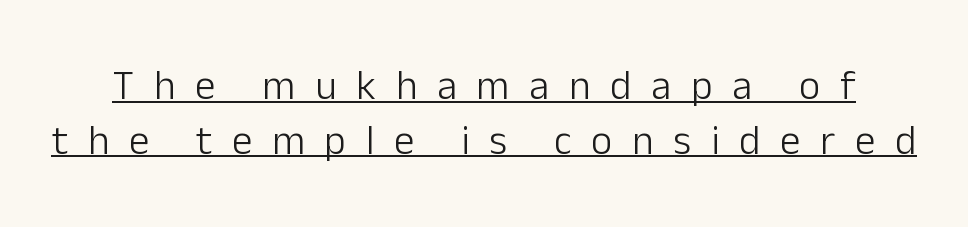
Q: Is the text bold? A: No.
Q: Is the text italic (slanted)? A: No, it is upright.
Q: Is the typeface a serif or a sans-serif typeface? A: Sans-serif.
Q: Is the text underlined? A: Yes.
Q: Is the spacing between letters normal or unusually wide? A: Unusually wide.
Q: Is the spacing between lines tight, normal or loose? A: Normal.
Q: Width (condensed, normal, or wide)? A: Normal.
Q: Stroke contrast? A: Low.
Q: x-height? A: Medium.
Q: Monospaced? A: No.
